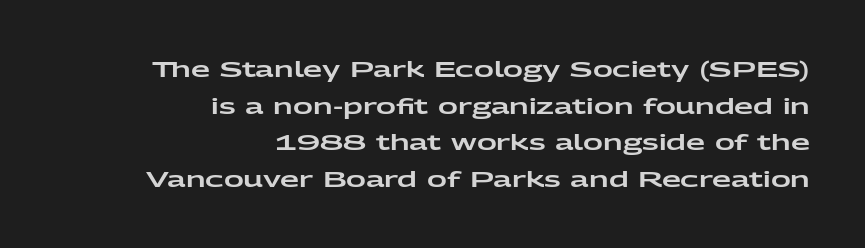
{"italic": "no", "underline": "no", "align": "right", "line_spacing": "normal", "line_spacing_ratio": 1.67, "letter_spacing": "normal", "letter_spacing_em": 0.0, "glyph_px": 22}
